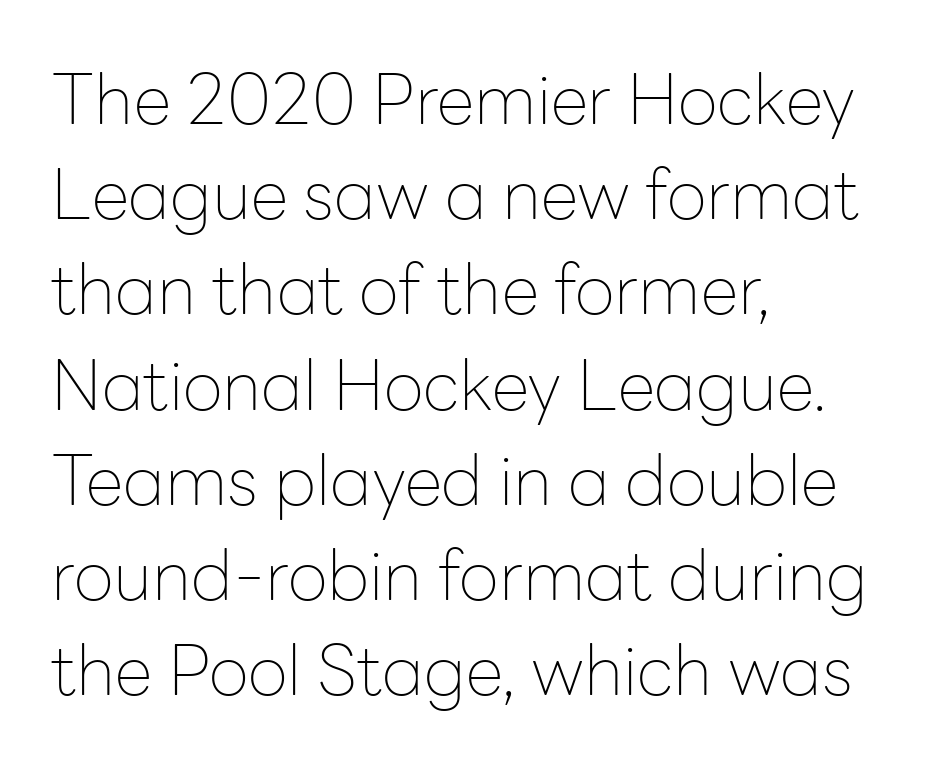
The image shows 69 px thin sans-serif type, upright; set left-aligned, normal line spacing (1.38x), normal letter spacing, not underlined; low stroke contrast and a medium x-height.
